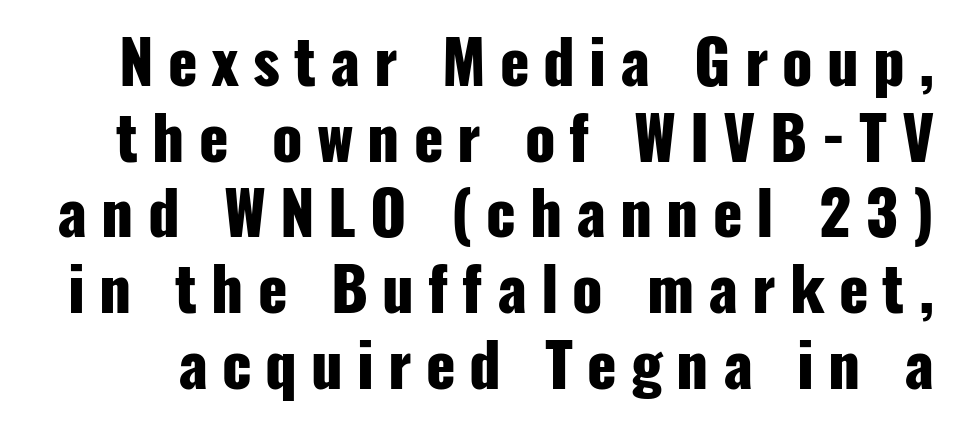
The image shows 61 px heavy, condensed sans-serif type, upright; set line spacing 1.24x, unusually wide letter spacing (+0.23 em), not underlined; low stroke contrast and a medium x-height.
